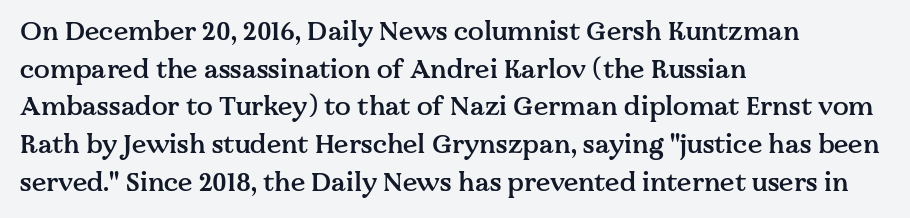
The image shows 26 px text type, upright; set left-aligned, normal line spacing (1.45x), normal letter spacing, not underlined.
